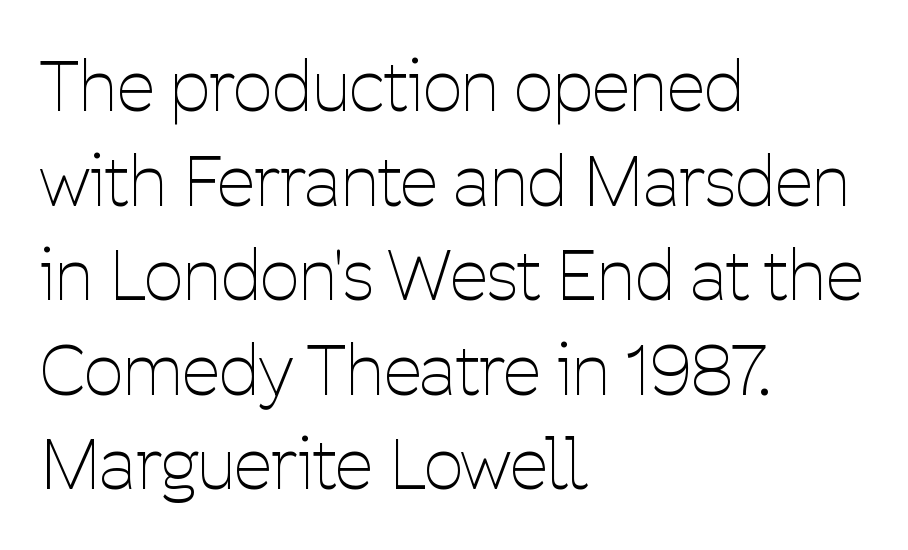
{"serif": "no", "italic": "no", "bold": "no", "weight": "thin", "width": "condensed", "stroke_contrast": "low", "x_height": "medium", "monospaced": "no", "underline": "no", "align": "left", "line_spacing": "normal", "line_spacing_ratio": 1.37, "letter_spacing": "normal", "letter_spacing_em": 0.0, "glyph_px": 69}
